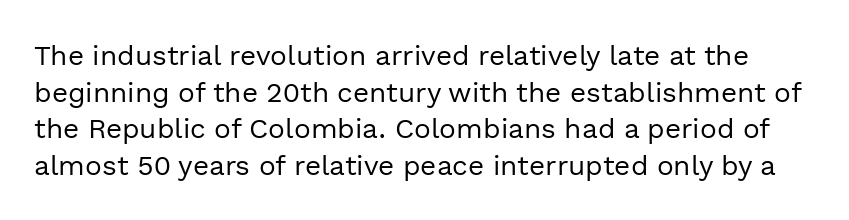
{"serif": "no", "italic": "no", "bold": "no", "weight": "regular", "width": "normal", "x_height": "medium", "monospaced": "no", "underline": "no", "line_spacing": "normal", "line_spacing_ratio": 1.31, "letter_spacing": "normal", "letter_spacing_em": 0.0, "glyph_px": 28}
